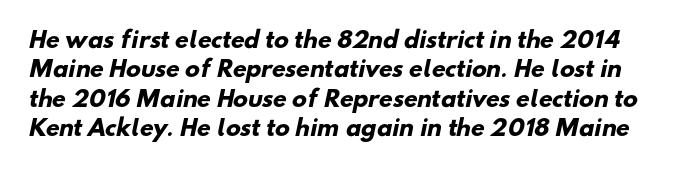
The image shows 22 px bold type; set normal line spacing (1.34x), normal letter spacing, not underlined.
